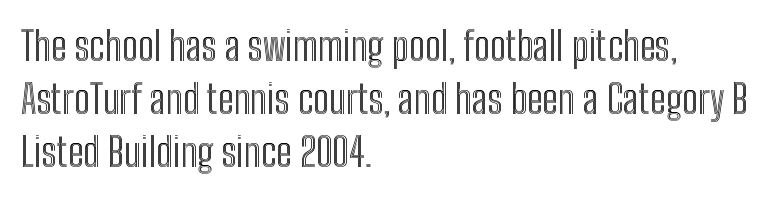
Q: Is the text italic (slanted)? A: No, it is upright.
Q: Is the text underlined? A: No.
Q: How is the paragraph aligned? A: Left-aligned.
Q: Is the spacing between letters normal or unusually wide? A: Normal.
Q: Is the spacing between lines tight, normal or loose? A: Normal.
Q: Width (condensed, normal, or wide)? A: Condensed.
Q: x-height? A: Medium.
Q: Monospaced? A: No.
